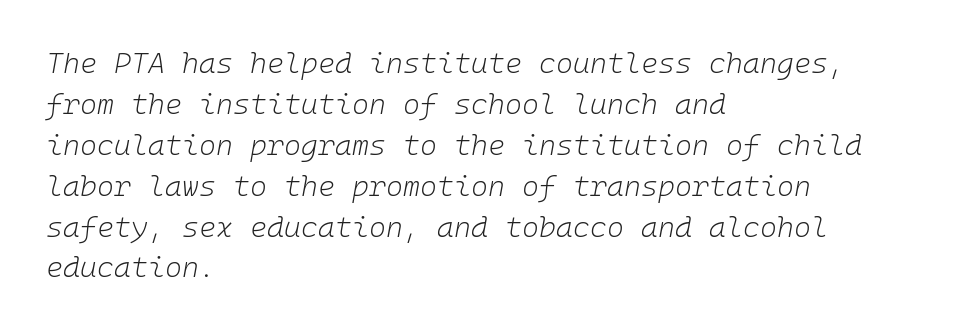
Is the block centered? No — it sits flush against the left margin. Short note: letters normally spaced. The specimen reads as italic at a glance. Any mark beneath the type? The region is blank. Is the type heavy? It reads as light-to-regular instead.
